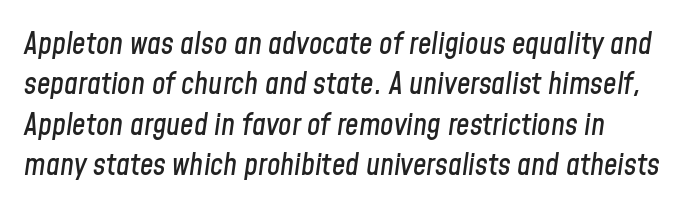
Q: Is the text italic (slanted)? A: Yes, it leans right by about 8 degrees.
Q: Is the text underlined? A: No.
Q: Is the spacing between letters normal or unusually wide? A: Normal.
Q: Is the spacing between lines tight, normal or loose? A: Normal.
Q: Width (condensed, normal, or wide)? A: Condensed.
Q: Stroke contrast? A: Low.
Q: x-height? A: Medium.
Q: Monospaced? A: No.
